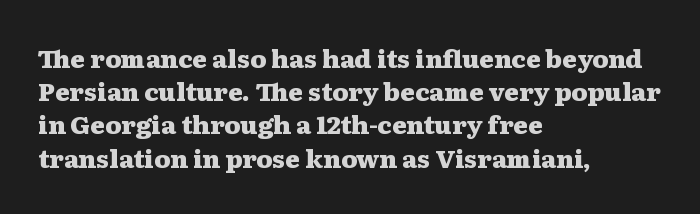
Q: Is the text bold? A: Yes.
Q: Is the text italic (slanted)? A: No, it is upright.
Q: Is the text underlined? A: No.
Q: How is the paragraph aligned? A: Left-aligned.
Q: Is the spacing between letters normal or unusually wide? A: Normal.
Q: Is the spacing between lines tight, normal or loose? A: Normal.
